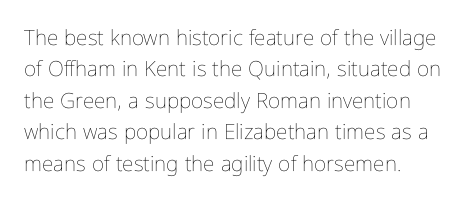
Q: Is the text bold? A: No.
Q: Is the text italic (slanted)? A: No, it is upright.
Q: Is the text underlined? A: No.
Q: How is the paragraph aligned? A: Left-aligned.
Q: Is the spacing between letters normal or unusually wide? A: Normal.
Q: Is the spacing between lines tight, normal or loose? A: Normal.
